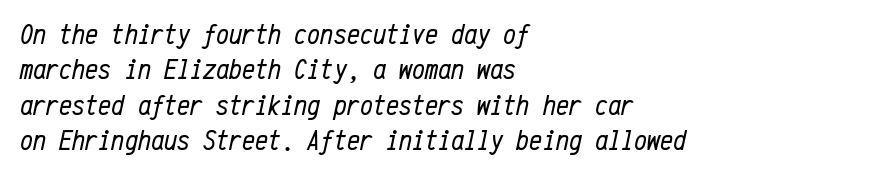
The image shows 29 px regular-weight, condensed type, italic (leaning right), monospaced; set left-aligned, line spacing 1.22x, normal letter spacing, not underlined; low stroke contrast and a medium x-height.
